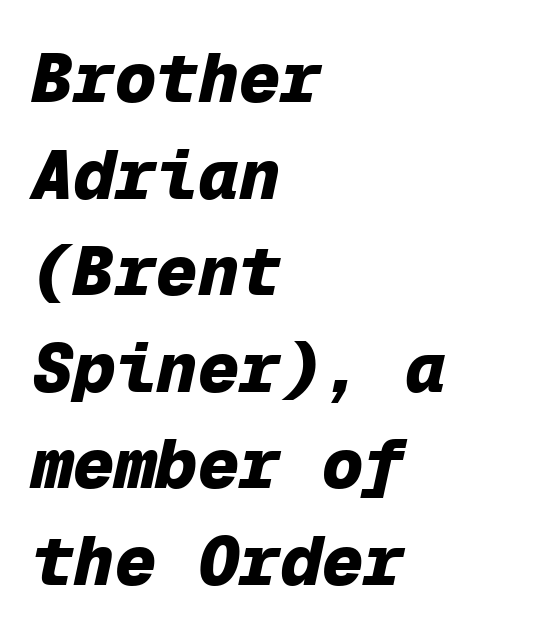
{"italic": "yes", "lean": "right", "slant_degrees": 12, "bold": "yes", "weight": "heavy", "width": "normal", "stroke_contrast": "low", "x_height": "medium", "monospaced": "yes", "underline": "no", "align": "left", "line_spacing": "normal", "line_spacing_ratio": 1.4, "letter_spacing": "normal", "letter_spacing_em": 0.0, "glyph_px": 69}
